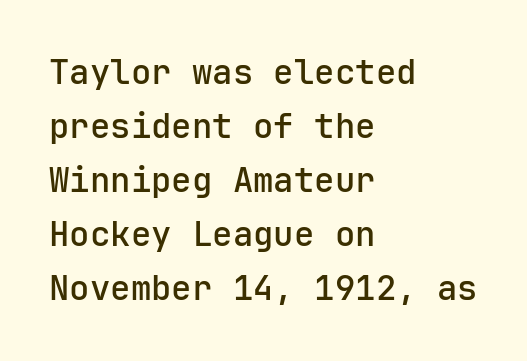
{"serif": "no", "italic": "no", "bold": "semi", "weight": "semibold", "width": "normal", "stroke_contrast": "low", "x_height": "medium", "underline": "no", "align": "left", "line_spacing": "normal", "line_spacing_ratio": 1.59, "letter_spacing": "normal", "letter_spacing_em": 0.0, "glyph_px": 34}
